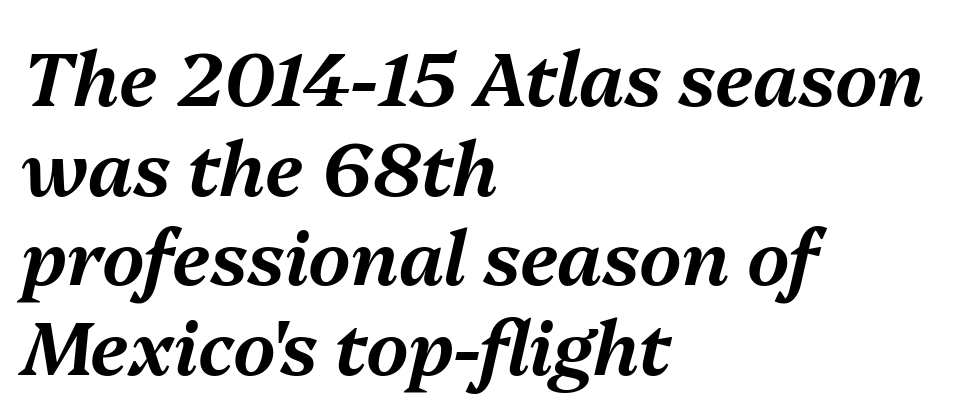
The image shows 74 px text type, italic (leaning right); set left-aligned, line spacing 1.21x, normal letter spacing, not underlined; medium stroke contrast and a medium x-height.
